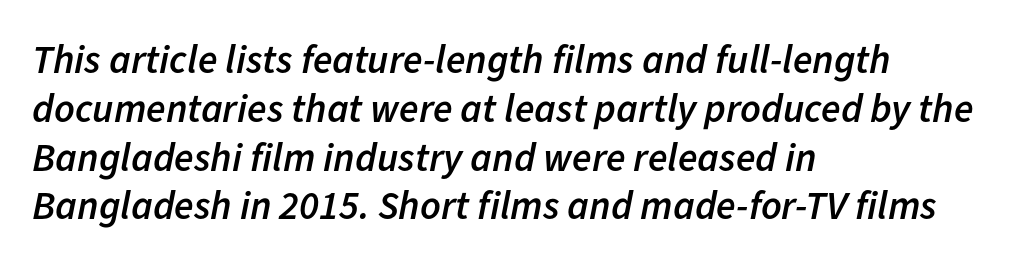
{"italic": "yes", "lean": "right", "slant_degrees": 11, "bold": "semi", "weight": "semibold", "width": "normal", "stroke_contrast": "low", "x_height": "medium", "monospaced": "no", "underline": "no", "align": "left", "line_spacing_ratio": 1.22, "letter_spacing": "normal", "letter_spacing_em": 0.0, "glyph_px": 40}
